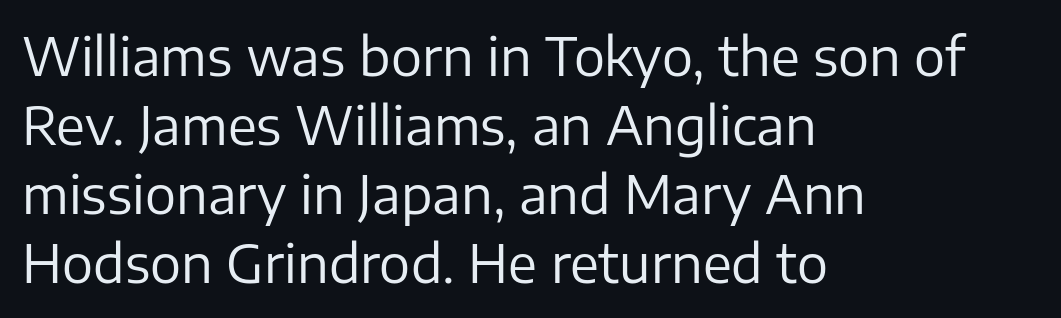
{"serif": "no", "italic": "no", "bold": "no", "weight": "regular", "width": "normal", "stroke_contrast": "low", "x_height": "medium", "monospaced": "no", "underline": "no", "align": "left", "line_spacing": "normal", "line_spacing_ratio": 1.33, "letter_spacing": "normal", "letter_spacing_em": 0.0, "glyph_px": 52}
